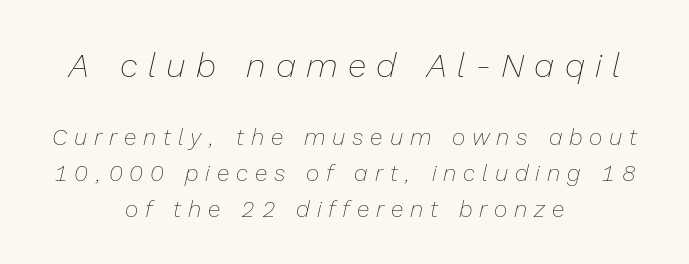
The image shows 34 px thin type, italic (leaning right); set centered, normal line spacing (1.56x), unusually wide letter spacing (+0.3 em), not underlined; the first (top) block is 1.48x larger; low stroke contrast and a medium x-height.
